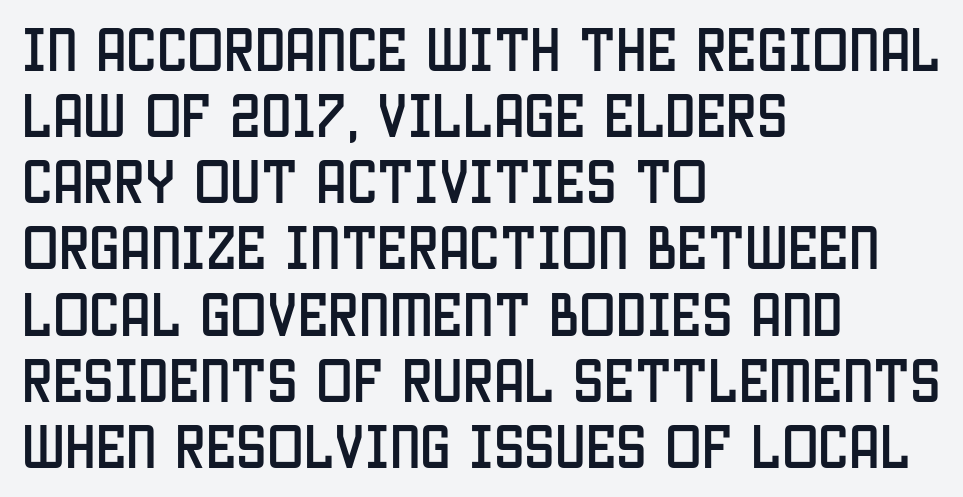
Quick note: interline space is typical. This rendering features lettering with no underline. What kind of face is this? One without serifs — a sans. Compared with typical body copy, the letter spacing here is the same. Horizontal alignment here is leftward, the default for most running prose. No italicization has been applied; the sample stays upright.
